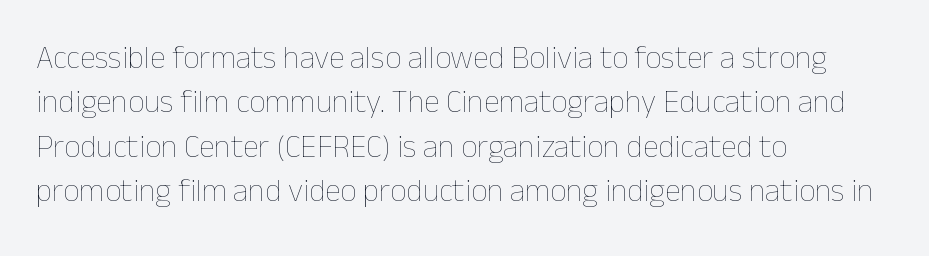
{"italic": "no", "bold": "no", "weight": "thin", "width": "normal", "stroke_contrast": "low", "x_height": "medium", "monospaced": "no", "underline": "no", "align": "left", "line_spacing": "normal", "line_spacing_ratio": 1.39, "letter_spacing": "normal", "letter_spacing_em": 0.0, "glyph_px": 32}
